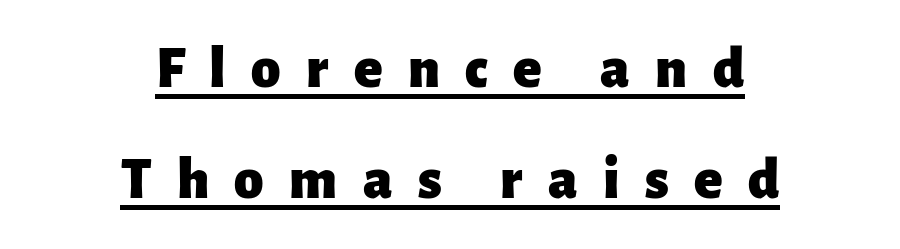
The rag falls on both sides of this text block equally. Spacing between characters has been opened up far beyond the box default. The font family rendered here belongs to the sans-serif group. The strokes are fattened all the way to bold.
